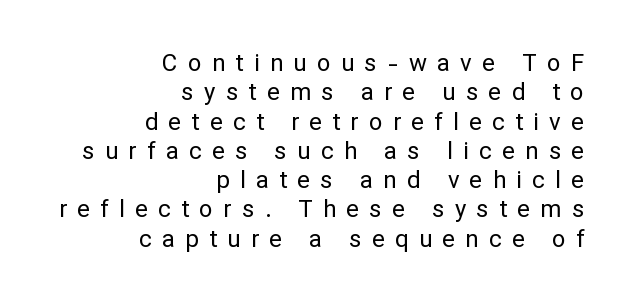
Q: Is the text bold? A: No.
Q: Is the text italic (slanted)? A: No, it is upright.
Q: Is the text underlined? A: No.
Q: How is the paragraph aligned? A: Right-aligned.
Q: Is the spacing between letters normal or unusually wide? A: Unusually wide.
